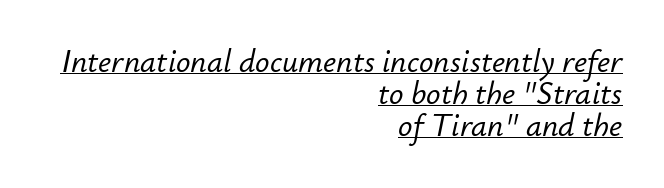
Characters follow at the spacing the type designer built in. The face used here appears with an underline applied. Every character sits at an angle, as italics do. This sample has the flowing, uneven cadence of proportional lettering. These lines are set flush right with a ragged left edge.
